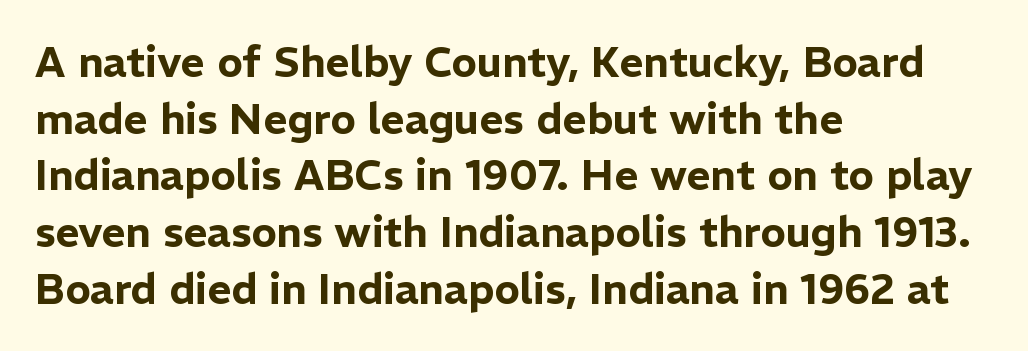
{"serif": "no", "italic": "no", "width": "normal", "stroke_contrast": "low", "x_height": "medium", "monospaced": "no", "underline": "no", "align": "left", "line_spacing": "normal", "line_spacing_ratio": 1.35, "letter_spacing": "normal", "letter_spacing_em": 0.0, "glyph_px": 42}
